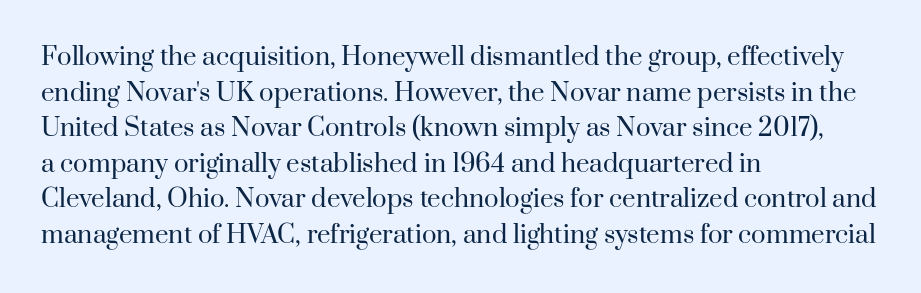
{"italic": "no", "bold": "no", "underline": "no", "align": "left", "line_spacing": "normal", "line_spacing_ratio": 1.48, "letter_spacing": "normal", "letter_spacing_em": 0.0, "glyph_px": 24}
